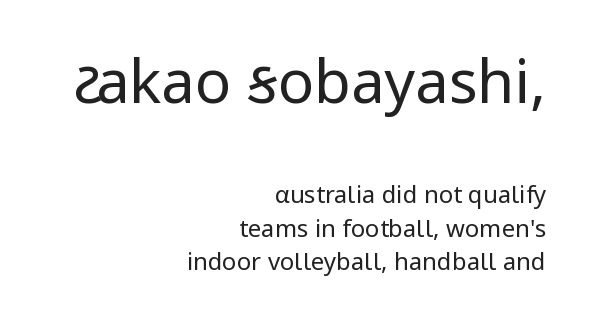
{"serif": "no", "italic": "no", "bold": "no", "weight": "regular", "width": "normal", "stroke_contrast": "low", "x_height": "medium", "monospaced": "no", "underline": "no", "align": "right", "line_spacing": "normal", "line_spacing_ratio": 1.4, "letter_spacing": "normal", "letter_spacing_em": 0.0, "larger_block": "first", "size_ratio": 2.5, "glyph_px": 60}
